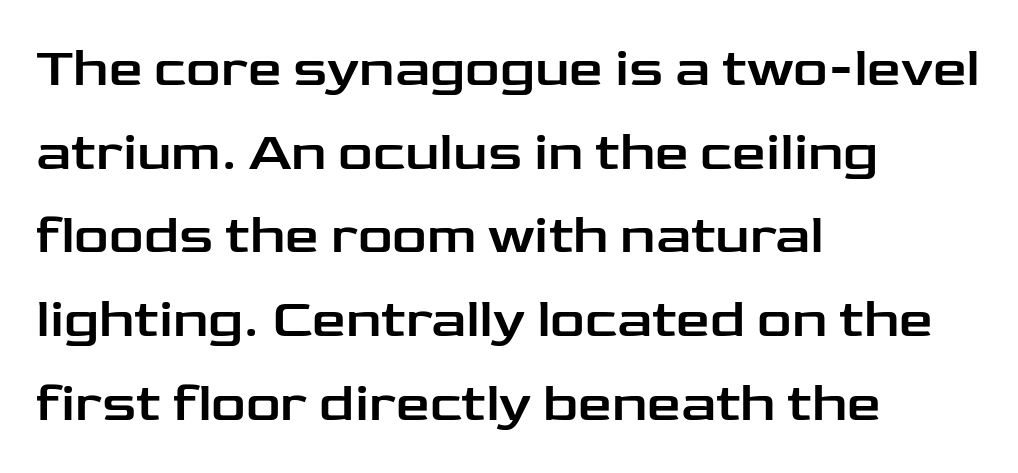
Type style note: lacks serifs. The specimen omits any rule beneath the text block's lines. Horizontal bands of white between lines are of average thickness. The rendering uses natural spacing where letterforms have individual widths.
